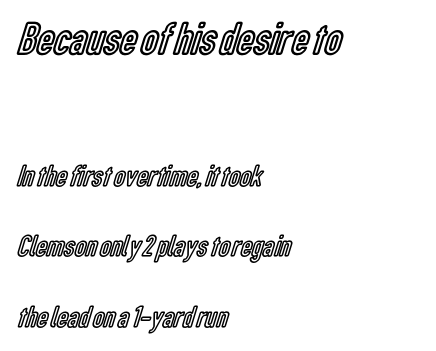
{"width": "condensed", "x_height": "medium", "monospaced": "no", "underline": "no", "align": "left", "line_spacing": "loose", "line_spacing_ratio": 2.28, "letter_spacing": "normal", "letter_spacing_em": 0.0, "larger_block": "first", "size_ratio": 1.52, "glyph_px": 47}
